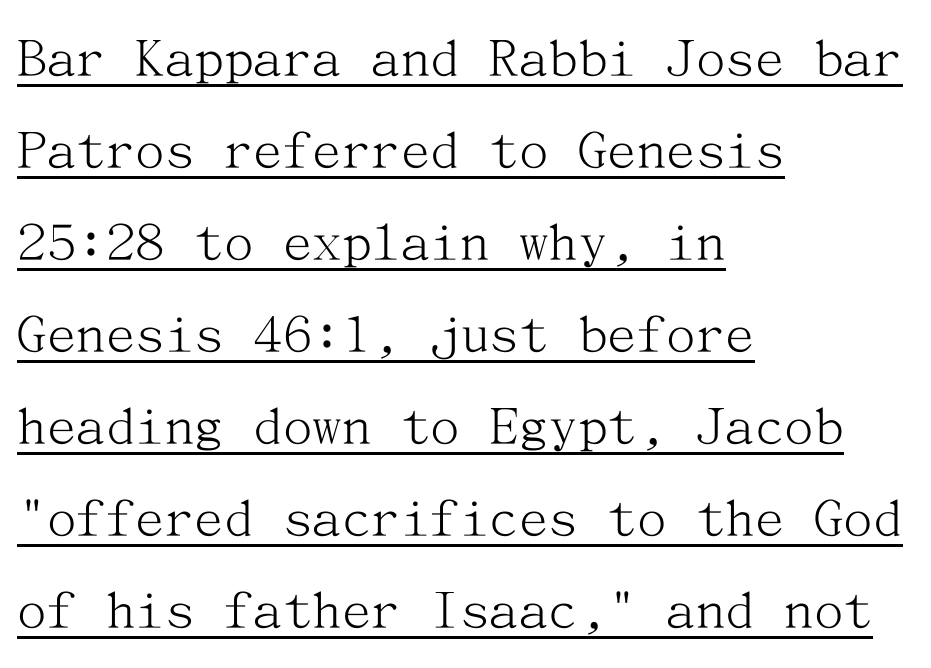
{"serif": "yes", "italic": "no", "bold": "no", "weight": "light", "width": "normal", "stroke_contrast": "medium", "x_height": "medium", "underline": "yes", "align": "left", "line_spacing": "normal", "line_spacing_ratio": 1.56, "letter_spacing": "normal", "letter_spacing_em": 0.0, "glyph_px": 59}
